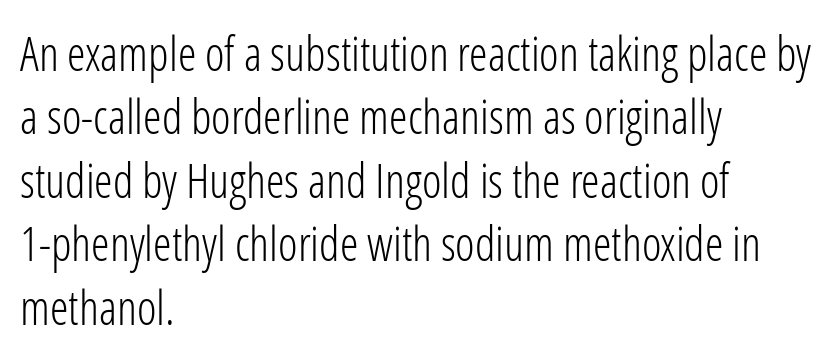
The image shows 47 px light, condensed sans-serif type, upright; set left-aligned, normal line spacing (1.35x), normal letter spacing, not underlined; low stroke contrast and a medium x-height.
